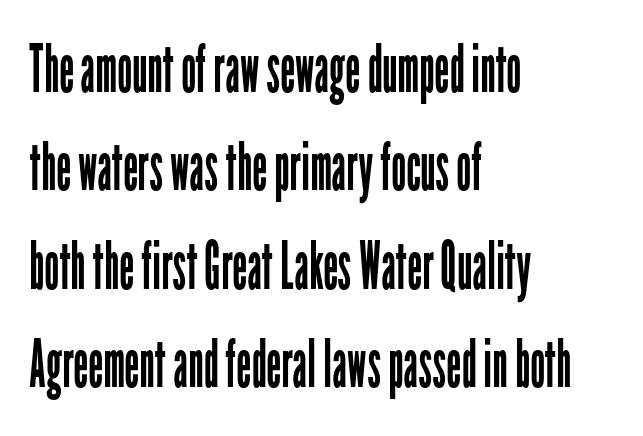
A typesetter would call this leading conventional body-copy spacing. The font family rendered here belongs to the sans-serif group. The setting favours the left margin, as ordinary paragraphs usually do. The face looks like a standard text weight, possibly lighter. Upright lettering throughout. Looks like regular typesetting: each glyph gets only the width it needs.
